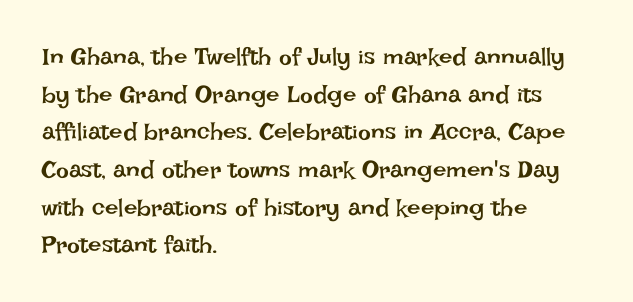
{"italic": "no", "bold": "no", "underline": "no", "align": "left", "line_spacing": "normal", "line_spacing_ratio": 1.57, "letter_spacing": "normal", "letter_spacing_em": 0.0, "glyph_px": 24}
